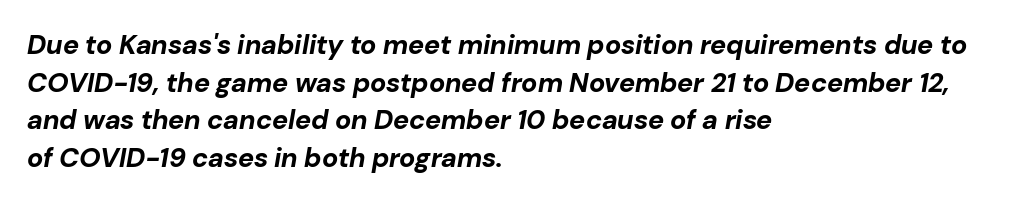
Rendered with sloped, italic letterforms. On the weight axis this lands at bold, roughly 700. The rag falls on the right side of this text block. Students, observe: this is what conventionally led text looks like. How are the letters spaced? Ordinarily, with no added tracking. The passage shown is not underscored anywhere.
